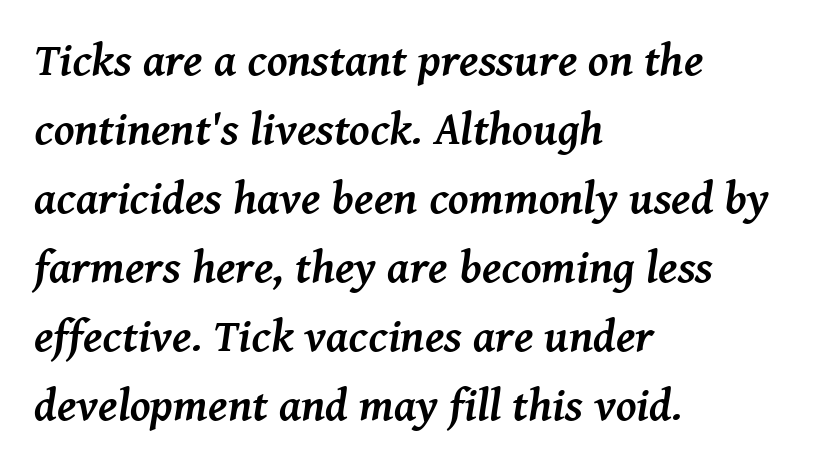
Q: Is the text bold? A: Yes.
Q: Is the text italic (slanted)? A: Yes, it leans right by about 8 degrees.
Q: Is the typeface a serif or a sans-serif typeface? A: Serif.
Q: Is the text underlined? A: No.
Q: How is the paragraph aligned? A: Left-aligned.
Q: Is the spacing between letters normal or unusually wide? A: Normal.
Q: Is the spacing between lines tight, normal or loose? A: Normal.
Q: Width (condensed, normal, or wide)? A: Normal.
Q: Stroke contrast? A: Medium.
Q: x-height? A: Medium.
Q: Monospaced? A: No.
